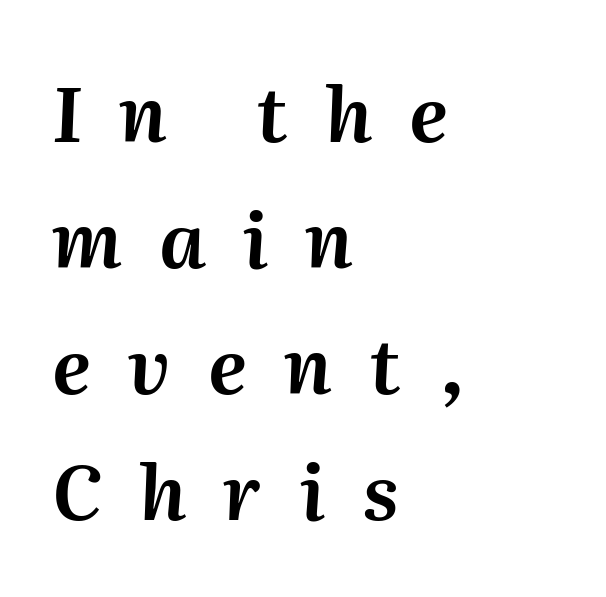
The image shows 76 px text type, italic (leaning right); set left-aligned, normal line spacing (1.66x), unusually wide letter spacing (+0.49 em), not underlined; medium stroke contrast and a medium x-height.
